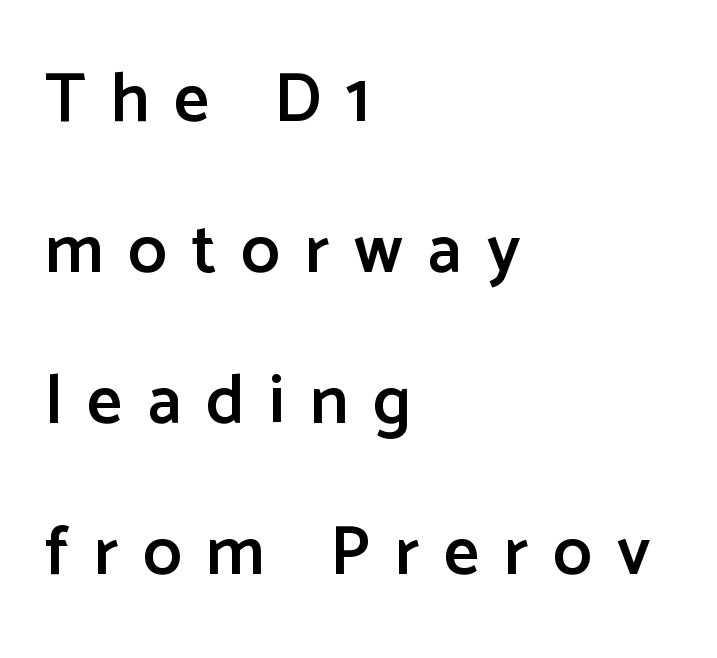
Q: Is the text bold? A: Semi-bold.
Q: Is the text italic (slanted)? A: No, it is upright.
Q: Is the typeface a serif or a sans-serif typeface? A: Sans-serif.
Q: Is the text underlined? A: No.
Q: How is the paragraph aligned? A: Left-aligned.
Q: Is the spacing between letters normal or unusually wide? A: Unusually wide.
Q: Is the spacing between lines tight, normal or loose? A: Loose.
Q: Width (condensed, normal, or wide)? A: Normal.
Q: Stroke contrast? A: Low.
Q: x-height? A: Medium.
Q: Monospaced? A: No.
